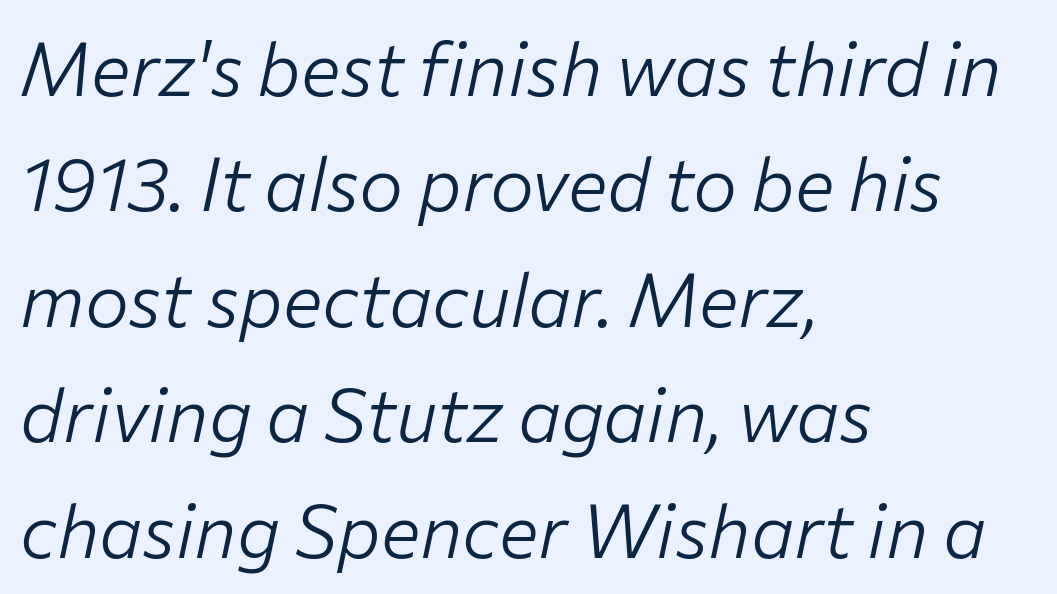
The image shows 74 px light type, italic (leaning right); set left-aligned, normal line spacing (1.56x), normal letter spacing, not underlined; low stroke contrast and a medium x-height.
